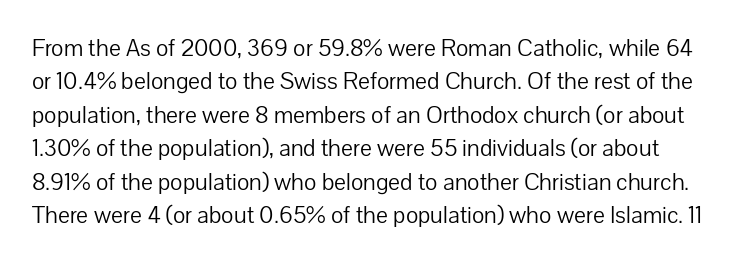
Q: Is the text bold? A: No.
Q: Is the text italic (slanted)? A: No, it is upright.
Q: Is the text underlined? A: No.
Q: Is the spacing between letters normal or unusually wide? A: Normal.
Q: Is the spacing between lines tight, normal or loose? A: Normal.
